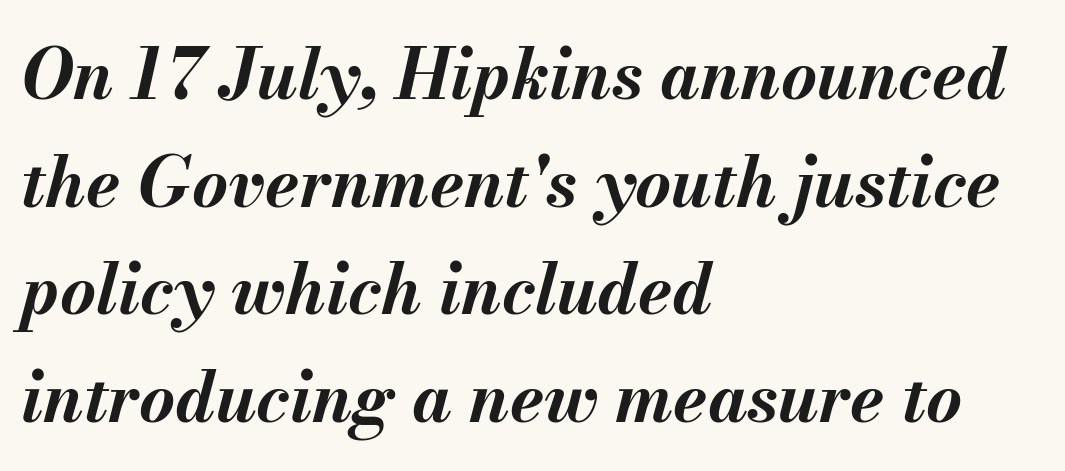
The whole block is typeset with a tilt. Anything drawn beneath the words? Only blank space. Characters follow at the spacing the type designer built in. The paragraph has a hard left edge and a soft right edge. Vertical spacing — default. Caption: bold face, heavy strokes.
